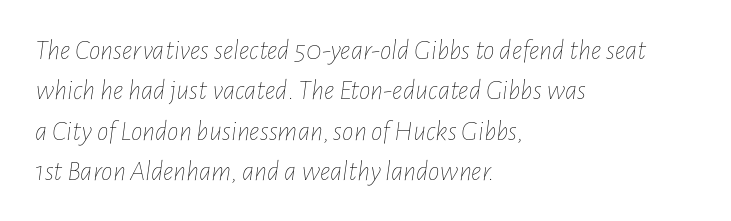
Honestly, the letter spacing is just normal — you wouldn't notice it. The text block is weighted toward the left margin, trailing off unevenly rightward. The face looks like a standard text weight, possibly lighter. The passage shown is typed in a proportional face where columns would drift.
